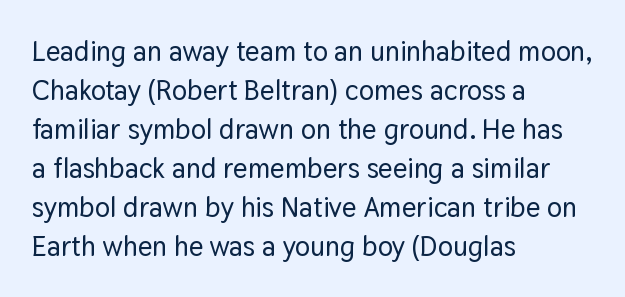
Q: Is the text italic (slanted)? A: No, it is upright.
Q: Is the typeface a serif or a sans-serif typeface? A: Sans-serif.
Q: Is the text underlined? A: No.
Q: How is the paragraph aligned? A: Left-aligned.
Q: Is the spacing between letters normal or unusually wide? A: Normal.
Q: Is the spacing between lines tight, normal or loose? A: Normal.
Q: Width (condensed, normal, or wide)? A: Normal.
Q: Stroke contrast? A: Low.
Q: x-height? A: Medium.
Q: Monospaced? A: No.
